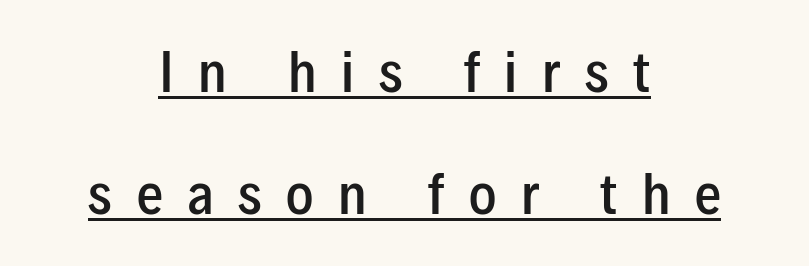
The image shows 52 px semibold, condensed sans-serif type, upright; set centered, loose line spacing (2.34x), unusually wide letter spacing (+0.48 em), underlined; low stroke contrast and a medium x-height.
